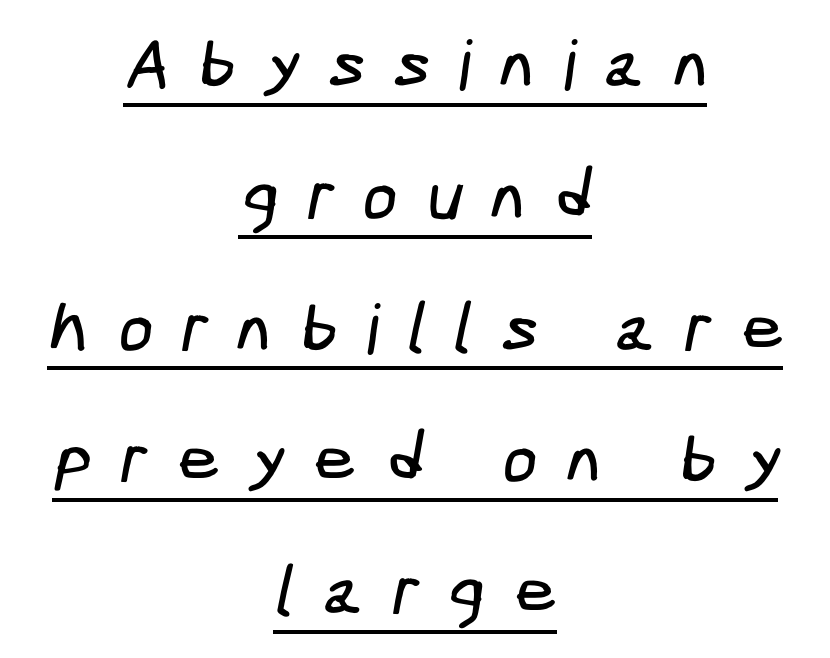
Q: Is the typeface a serif or a sans-serif typeface? A: Sans-serif.
Q: Is the text underlined? A: Yes.
Q: How is the paragraph aligned? A: Centered.
Q: Is the spacing between letters normal or unusually wide? A: Unusually wide.
Q: Is the spacing between lines tight, normal or loose? A: Loose.
Q: Width (condensed, normal, or wide)? A: Condensed.
Q: Stroke contrast? A: Low.
Q: x-height? A: Medium.
